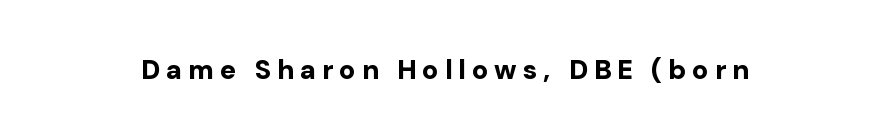
The image shows 27 px bold type, upright; set unusually wide letter spacing (+0.22 em), not underlined.
